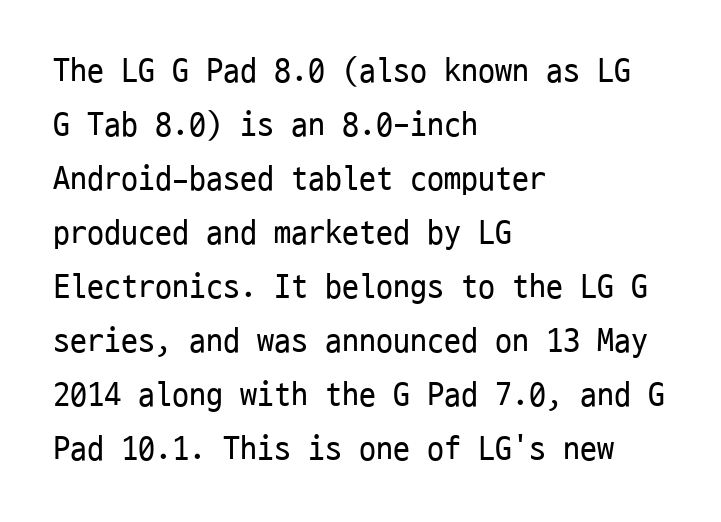
{"serif": "no", "italic": "no", "bold": "no", "weight": "regular", "width": "condensed", "stroke_contrast": "low", "x_height": "medium", "monospaced": "yes", "underline": "no", "align": "left", "line_spacing": "normal", "line_spacing_ratio": 1.59, "letter_spacing": "normal", "letter_spacing_em": 0.0, "glyph_px": 34}
